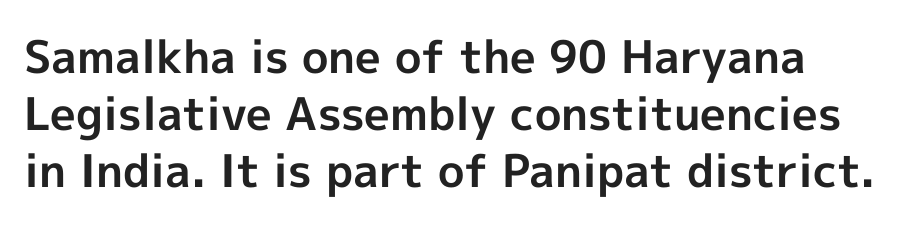
The image shows 45 px bold sans-serif type, upright; set normal line spacing (1.27x), normal letter spacing, not underlined; a medium x-height.
